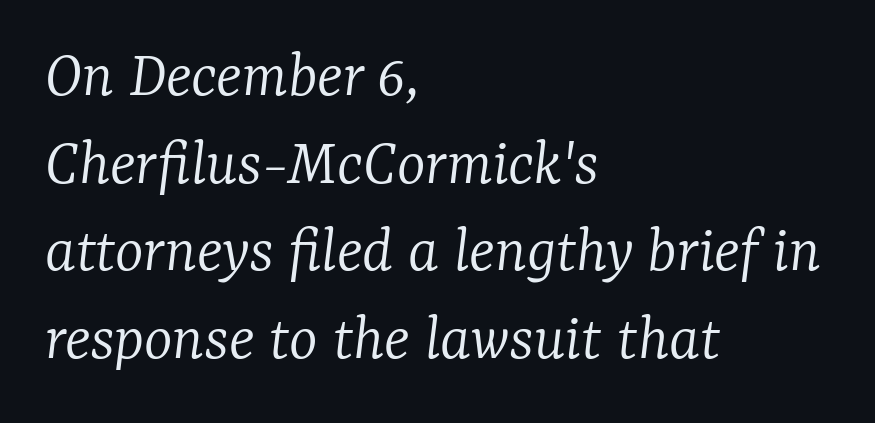
{"serif": "yes", "italic": "yes", "lean": "right", "slant_degrees": 7, "bold": "no", "weight": "light", "width": "normal", "stroke_contrast": "low", "x_height": "medium", "monospaced": "no", "underline": "no", "align": "left", "line_spacing": "normal", "line_spacing_ratio": 1.29, "letter_spacing": "normal", "letter_spacing_em": 0.0, "glyph_px": 68}
